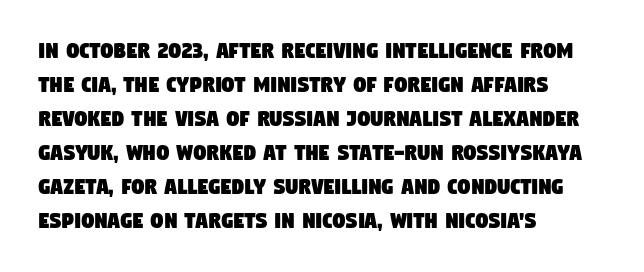
The image shows 25 px text type; set left-aligned, normal line spacing (1.36x), normal letter spacing, not underlined.
